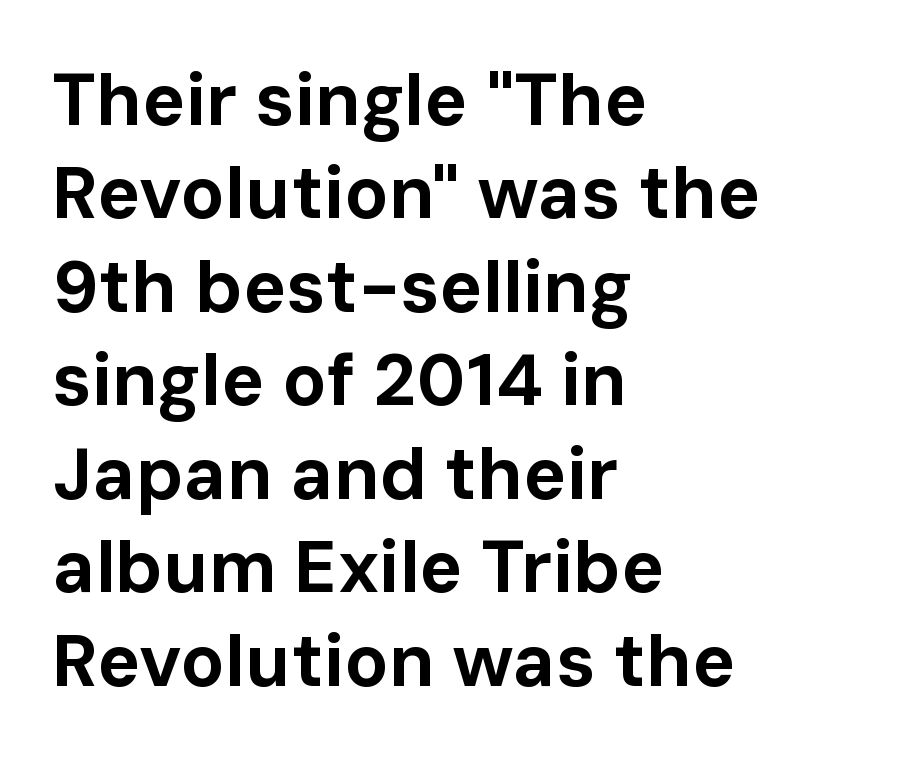
{"serif": "no", "italic": "no", "bold": "yes", "weight": "bold", "width": "normal", "stroke_contrast": "low", "x_height": "medium", "monospaced": "no", "underline": "no", "align": "left", "line_spacing": "normal", "line_spacing_ratio": 1.28, "letter_spacing": "normal", "letter_spacing_em": 0.0, "glyph_px": 73}
